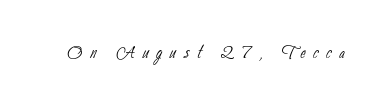
Q: Is the text bold? A: No.
Q: Is the text underlined? A: No.
Q: Is the spacing between letters normal or unusually wide? A: Unusually wide.
